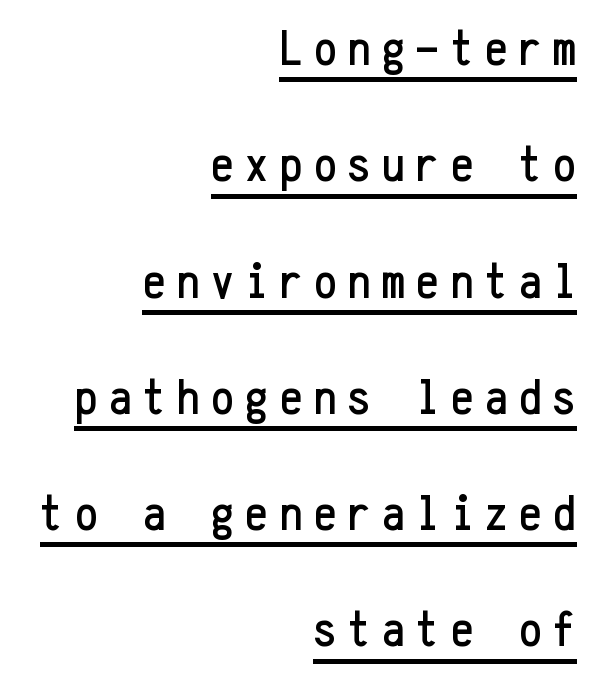
Looks like someone drew a line under every word here. Spacing between characters has been opened up far beyond the box default. Layout note: lines flush right. A roman cut, with each character standing at attention. The passage shown is typeset with a sans-serif family.
